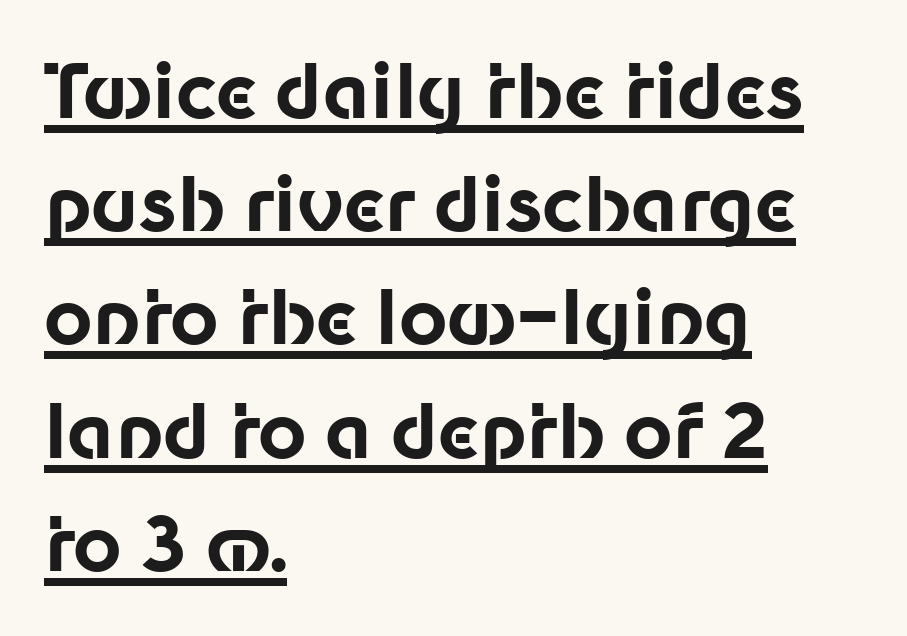
A classic flush-left, rag-right setting is used for this passage. The passage shown is typeset with a sans-serif family. The rendering uses a bold face; every stroke is thick and dark. The type sits square on the baseline with zero lean.
